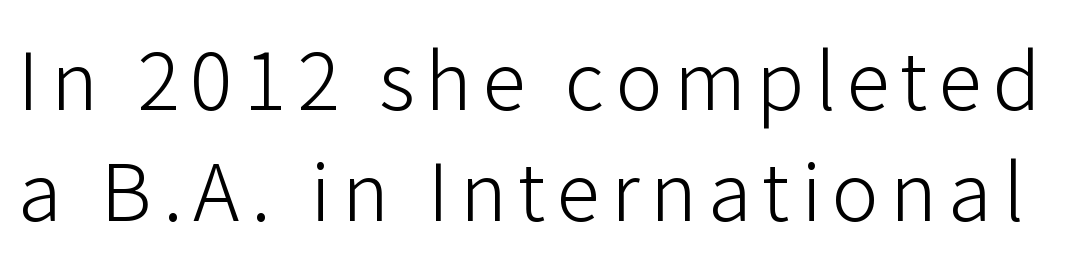
Q: Is the text bold? A: No.
Q: Is the text italic (slanted)? A: No, it is upright.
Q: Is the typeface a serif or a sans-serif typeface? A: Sans-serif.
Q: Is the text underlined? A: No.
Q: Is the spacing between lines tight, normal or loose? A: Normal.
Q: Width (condensed, normal, or wide)? A: Normal.
Q: Stroke contrast? A: Low.
Q: x-height? A: Medium.
Q: Monospaced? A: No.
